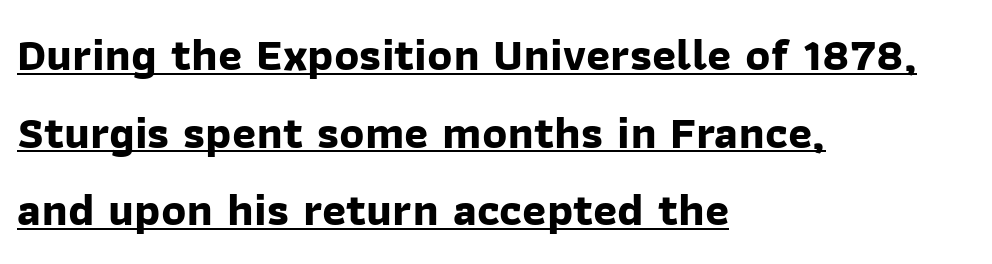
The image shows 46 px bold sans-serif type; set left-aligned, normal line spacing (1.69x), normal letter spacing, underlined; low stroke contrast and a medium x-height.
